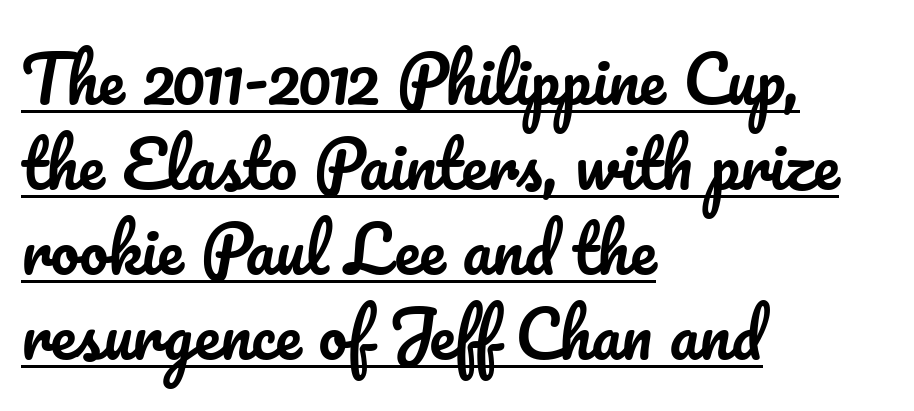
{"width": "normal", "stroke_contrast": "low", "x_height": "small", "monospaced": "no", "underline": "yes", "align": "left", "line_spacing": "normal", "line_spacing_ratio": 1.33, "letter_spacing": "normal", "letter_spacing_em": 0.0, "glyph_px": 64}
